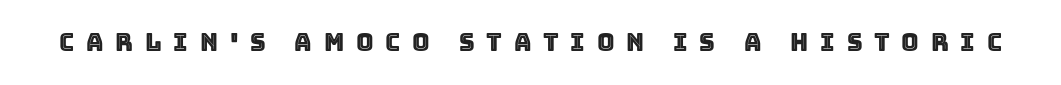
Q: Is the text italic (slanted)? A: No, it is upright.
Q: Is the text underlined? A: No.
Q: Is the spacing between letters normal or unusually wide? A: Unusually wide.
